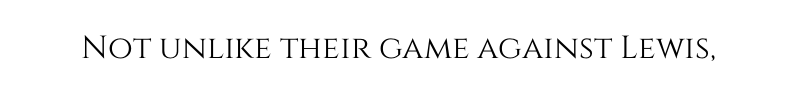
The image shows 32 px text type, upright; set normal letter spacing, not underlined; medium stroke contrast and a large x-height.
